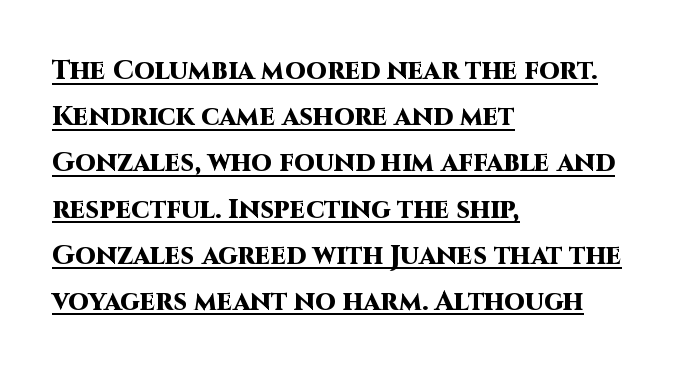
Notice how the passage keeps a crisp vertical edge on the left only. This rendering features underlined lettering. You could call the tracking neutral — neither tight nor loose. The rendering uses a bold face; every stroke is thick and dark. Every stem runs plumb, perpendicular to the baseline.
